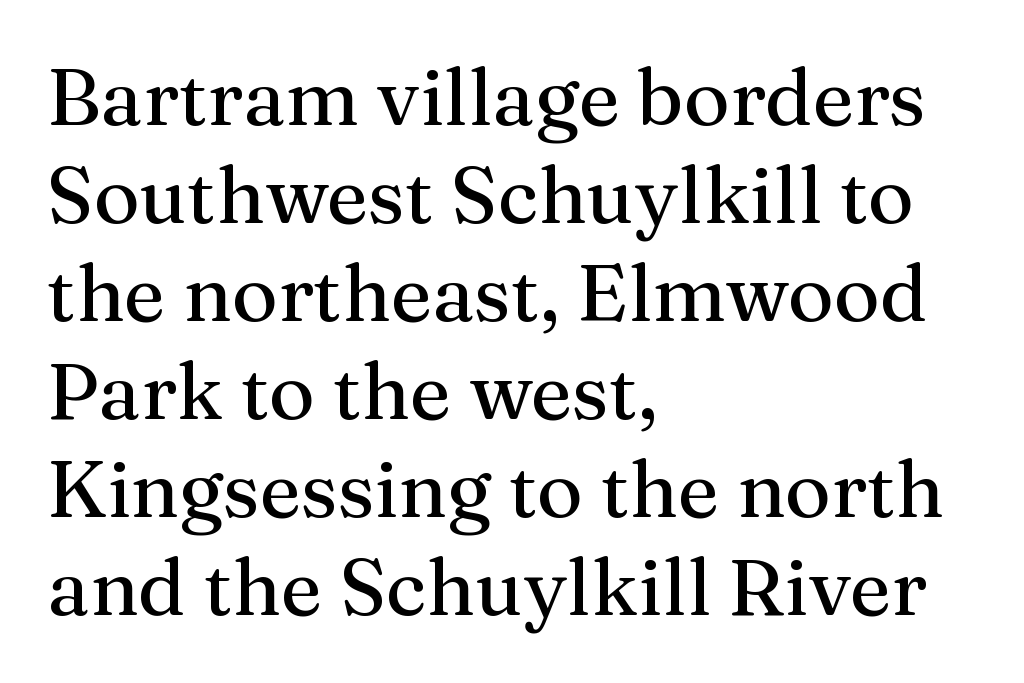
The image shows 79 px serif type, upright; set left-aligned, line spacing 1.24x, normal letter spacing, not underlined; medium stroke contrast and a medium x-height.
